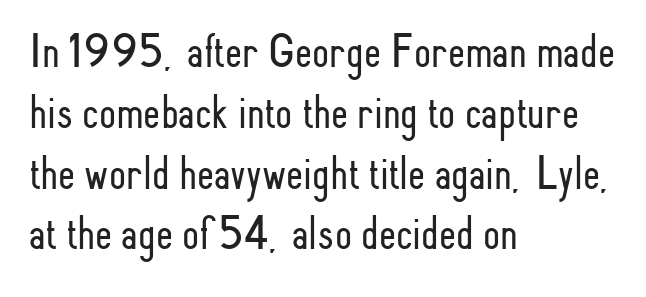
The image shows 49 px light, condensed sans-serif type, upright; set left-aligned, line spacing 1.24x, normal letter spacing, not underlined; low stroke contrast and a small x-height.
